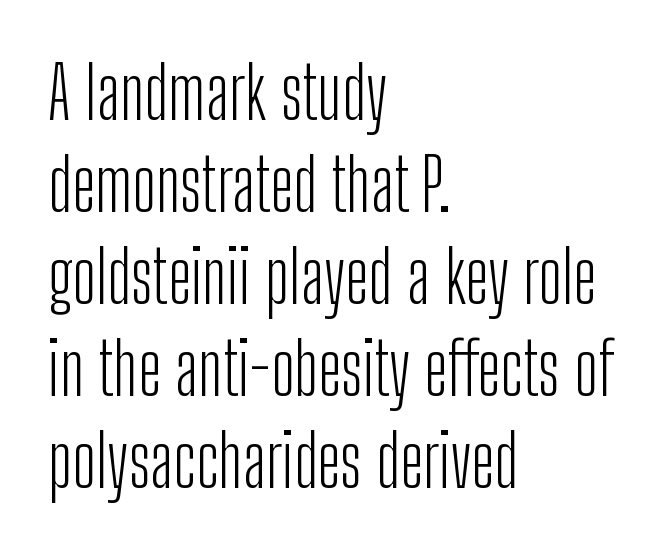
The image shows 73 px light, condensed sans-serif type, upright; set left-aligned, normal line spacing (1.26x), normal letter spacing, not underlined; low stroke contrast and a medium x-height.
